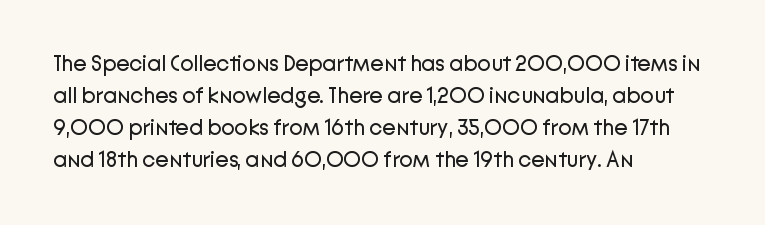
{"italic": "no", "bold": "no", "underline": "no", "align": "left", "line_spacing": "normal", "line_spacing_ratio": 1.45, "letter_spacing": "normal", "letter_spacing_em": 0.0, "glyph_px": 22}
